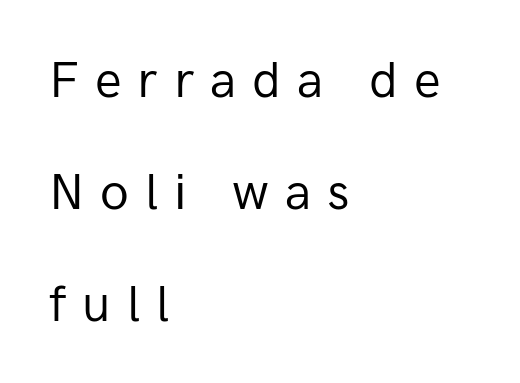
{"serif": "no", "italic": "no", "bold": "no", "weight": "regular", "width": "normal", "stroke_contrast": "low", "x_height": "medium", "monospaced": "no", "underline": "no", "align": "left", "line_spacing": "loose", "line_spacing_ratio": 2.24, "letter_spacing": "wide", "letter_spacing_em": 0.32, "glyph_px": 50}
